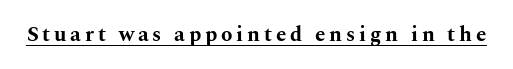
{"italic": "no", "bold": "yes", "underline": "yes", "glyph_px": 21}
